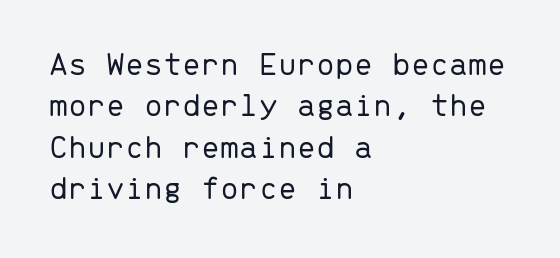
Q: Is the text bold? A: No.
Q: Is the text italic (slanted)? A: No, it is upright.
Q: Is the typeface a serif or a sans-serif typeface? A: Sans-serif.
Q: Is the text underlined? A: No.
Q: How is the paragraph aligned? A: Left-aligned.
Q: Is the spacing between letters normal or unusually wide? A: Normal.
Q: Width (condensed, normal, or wide)? A: Normal.
Q: Stroke contrast? A: Low.
Q: x-height? A: Medium.
Q: Monospaced? A: Yes.
